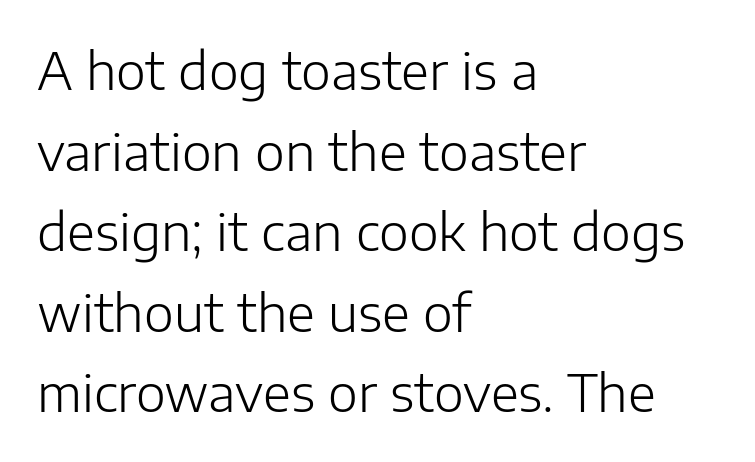
Q: Is the text bold? A: No.
Q: Is the text italic (slanted)? A: No, it is upright.
Q: Is the typeface a serif or a sans-serif typeface? A: Sans-serif.
Q: Is the text underlined? A: No.
Q: How is the paragraph aligned? A: Left-aligned.
Q: Is the spacing between letters normal or unusually wide? A: Normal.
Q: Is the spacing between lines tight, normal or loose? A: Normal.
Q: Width (condensed, normal, or wide)? A: Normal.
Q: Stroke contrast? A: Low.
Q: x-height? A: Medium.
Q: Monospaced? A: No.
